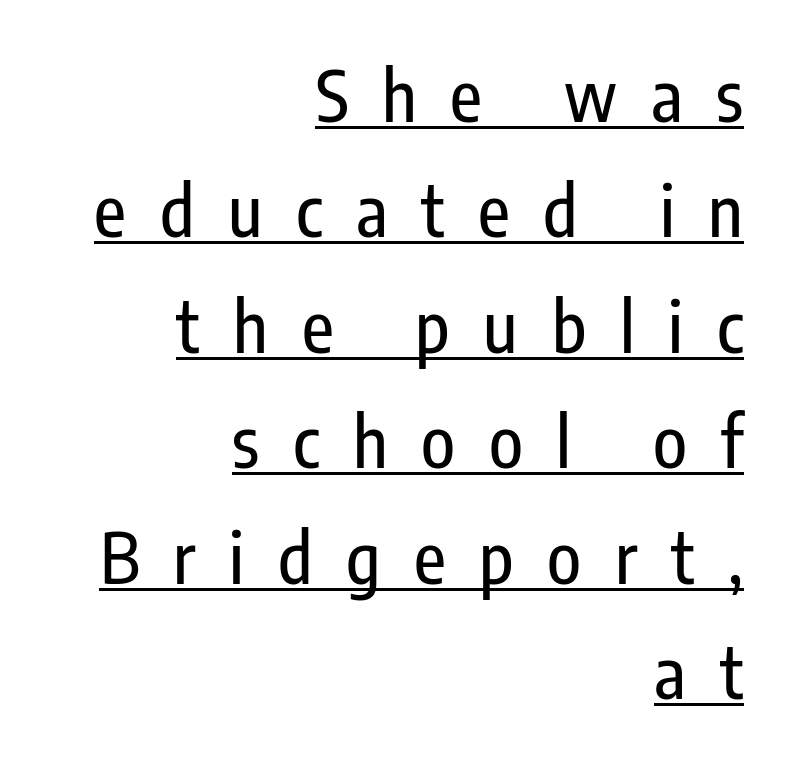
{"serif": "no", "italic": "no", "width": "condensed", "stroke_contrast": "low", "x_height": "medium", "monospaced": "no", "underline": "yes", "align": "right", "line_spacing": "normal", "line_spacing_ratio": 1.65, "letter_spacing": "wide", "letter_spacing_em": 0.48, "glyph_px": 70}
